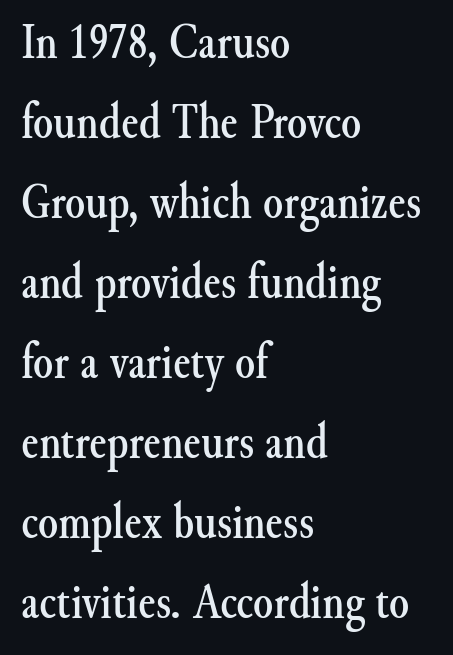
{"serif": "yes", "italic": "no", "width": "normal", "stroke_contrast": "medium", "x_height": "small", "monospaced": "no", "underline": "no", "align": "left", "line_spacing": "normal", "line_spacing_ratio": 1.57, "letter_spacing": "normal", "letter_spacing_em": 0.0, "glyph_px": 51}
